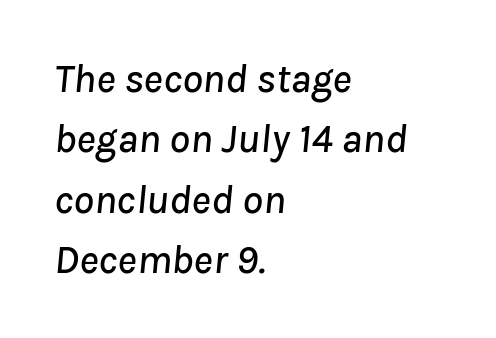
Proportional: the letters do not fall into vertical columns. Observe the ordinary spacing: letters are neighbours, not strangers. Designer's note — italics engaged. Notice how descenders clear the ascenders below comfortably — that's standard leading. Casual observation: everything's shoved over to the left. Descenders hang freely into open space.
